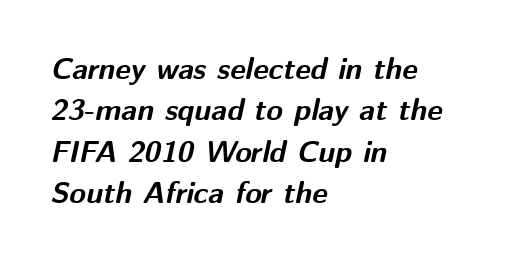
Notice how the passage keeps a crisp vertical edge on the left only. Heavy, bold letterforms. Is this a fixed-width face? No — the glyphs have proportional, varying widths. Underlining? Definitely not there.
